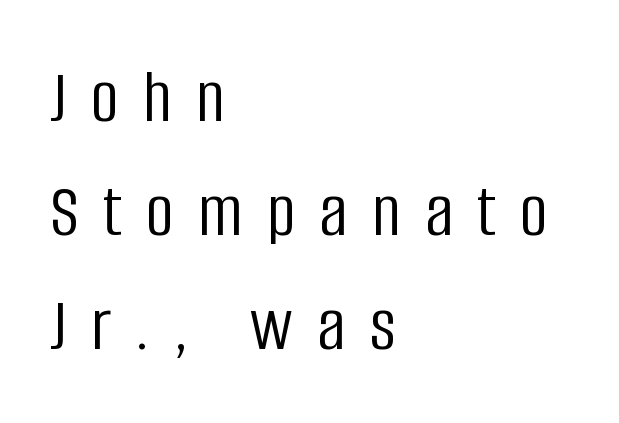
The image shows 78 px light, condensed sans-serif type, upright; set left-aligned, normal line spacing (1.46x), unusually wide letter spacing (+0.31 em), not underlined; low stroke contrast and a large x-height.
